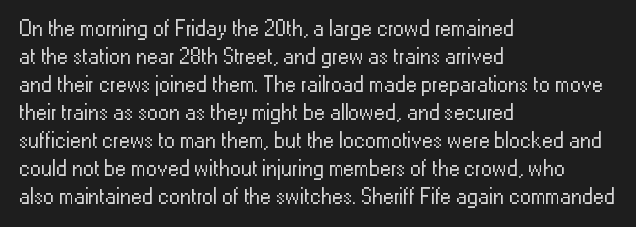
The image shows 22 px text type, upright; set left-aligned, normal line spacing (1.27x), normal letter spacing, not underlined.
